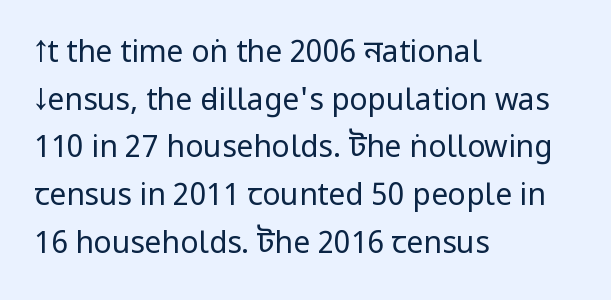
Where is the straight margin? On the left. This sample keeps an unexceptional amount of space between lines. Style check: upright. Words appear dense and cohesive because spacing is normal. Decoration check: the copy has no underline. The strokes are not fattened; the text isn't bold.
